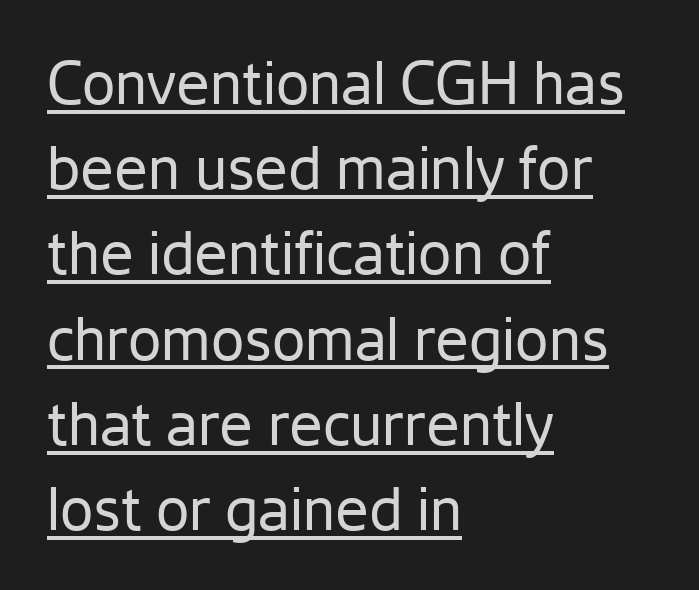
Q: Is the text bold? A: No.
Q: Is the text italic (slanted)? A: No, it is upright.
Q: Is the typeface a serif or a sans-serif typeface? A: Sans-serif.
Q: Is the text underlined? A: Yes.
Q: How is the paragraph aligned? A: Left-aligned.
Q: Is the spacing between letters normal or unusually wide? A: Normal.
Q: Is the spacing between lines tight, normal or loose? A: Normal.
Q: Width (condensed, normal, or wide)? A: Normal.
Q: Stroke contrast? A: Low.
Q: x-height? A: Medium.
Q: Monospaced? A: No.
